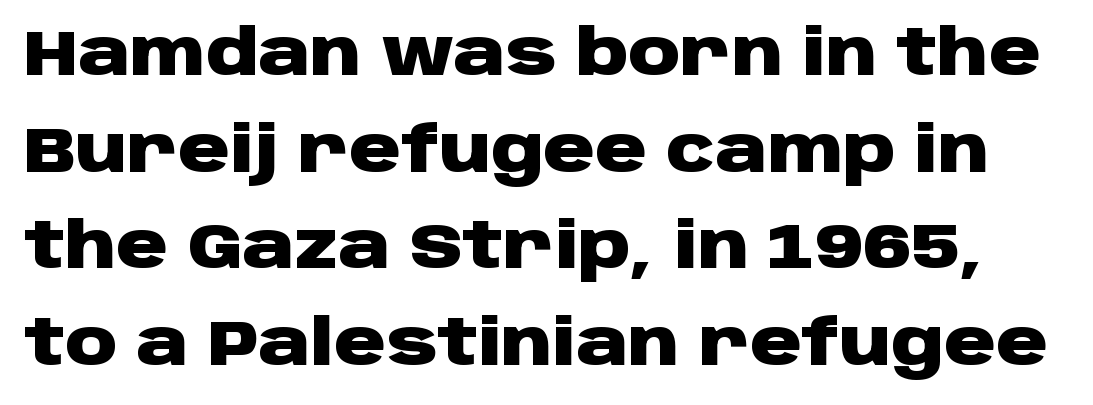
The image shows 64 px heavy, wide sans-serif type, upright; set normal line spacing (1.51x), normal letter spacing, not underlined; low stroke contrast and a large x-height.
